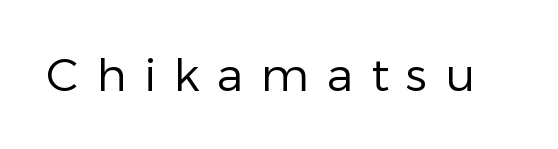
Stems and bowls with no extra thickness — not bold. Each letter keeps its own natural width here, so spacing adapts to shape. Designer's note — italics off, roman on. Does extra space separate the letters? Yes, quite a lot of it. The characters display no serif detailing; their extremities are plain.
